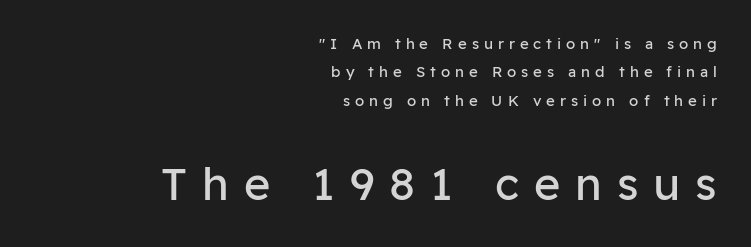
Q: Is the text bold? A: No.
Q: Is the text italic (slanted)? A: No, it is upright.
Q: Is the typeface a serif or a sans-serif typeface? A: Sans-serif.
Q: Is the text underlined? A: No.
Q: How is the paragraph aligned? A: Right-aligned.
Q: Is the spacing between letters normal or unusually wide? A: Unusually wide.
Q: Is the spacing between lines tight, normal or loose? A: Loose.
Q: Which block of text is set in a larger size, the first (top) or the second (bottom)? A: The second (bottom) one.
Q: Width (condensed, normal, or wide)? A: Normal.
Q: Stroke contrast? A: Low.
Q: x-height? A: Medium.
Q: Monospaced? A: No.
